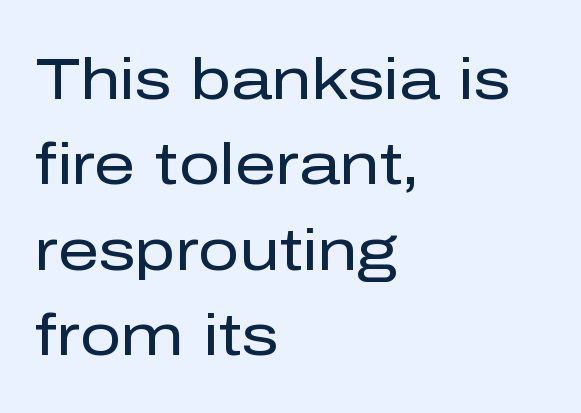
{"serif": "no", "italic": "no", "bold": "no", "weight": "regular", "width": "normal", "stroke_contrast": "low", "x_height": "medium", "monospaced": "no", "underline": "no", "align": "left", "line_spacing": "normal", "line_spacing_ratio": 1.47, "letter_spacing": "normal", "letter_spacing_em": 0.0, "glyph_px": 58}
